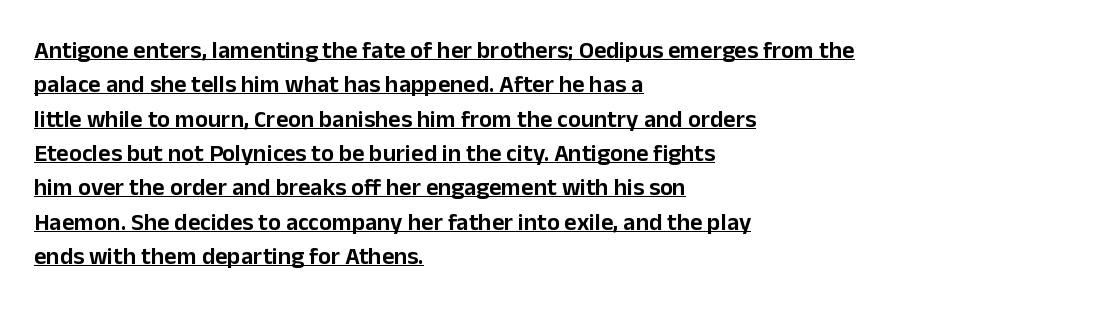
The image shows 24 px text type, upright; set left-aligned, normal line spacing (1.43x), normal letter spacing, underlined.
